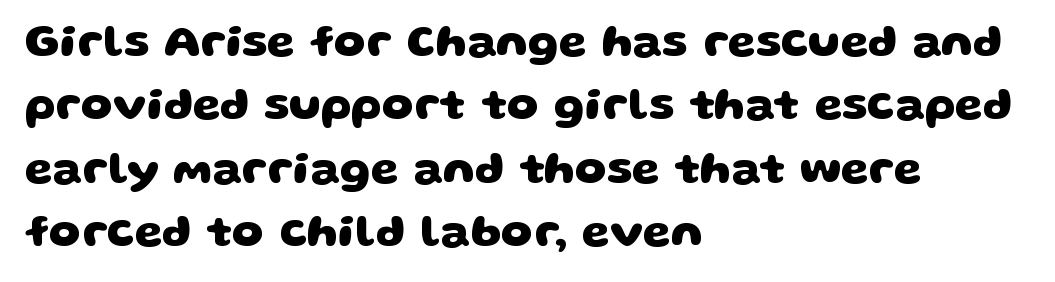
The gap between lines stays unmarked. Alignment: flush left. Between one letter and the next there's only the usual sliver of space. Serifs: no, the terminals of the letterforms are clean. Do the characters align in a grid? No, the font is proportional.
